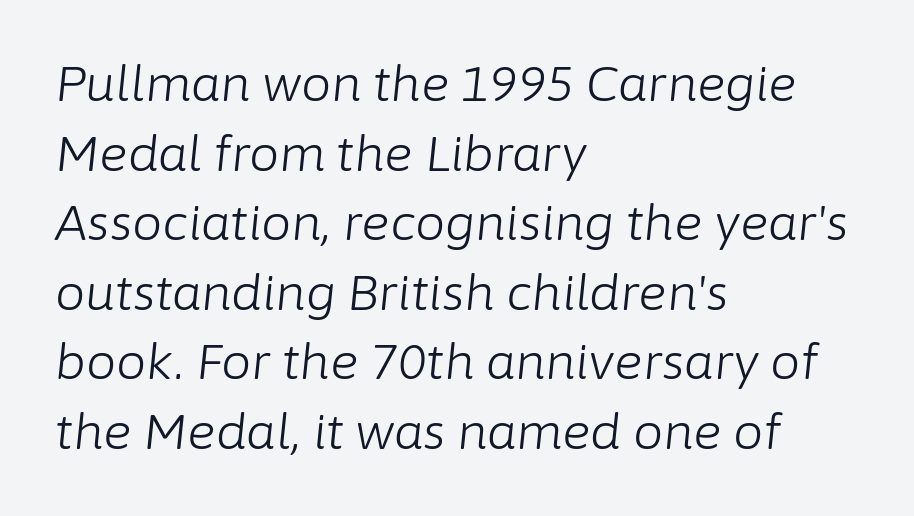
The image shows 48 px light type, italic (leaning right); set left-aligned, normal line spacing (1.45x), normal letter spacing, not underlined; low stroke contrast and a medium x-height.
